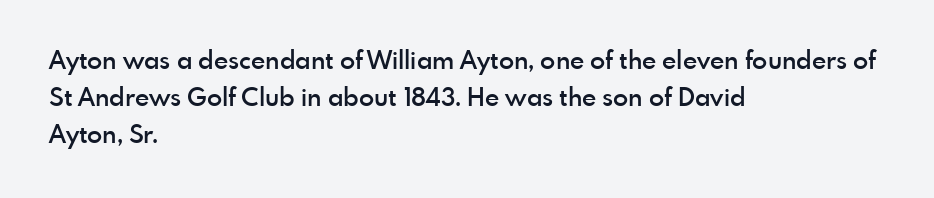
Normally led — the rows are evenly, conventionally spaced. Strokes here are thickened, but only to semibold level. Tracking value appears to be zero — textbook default spacing. A roman cut, with each character standing at attention. Teacher's note: observe the even left margin — that is flush-left alignment.
